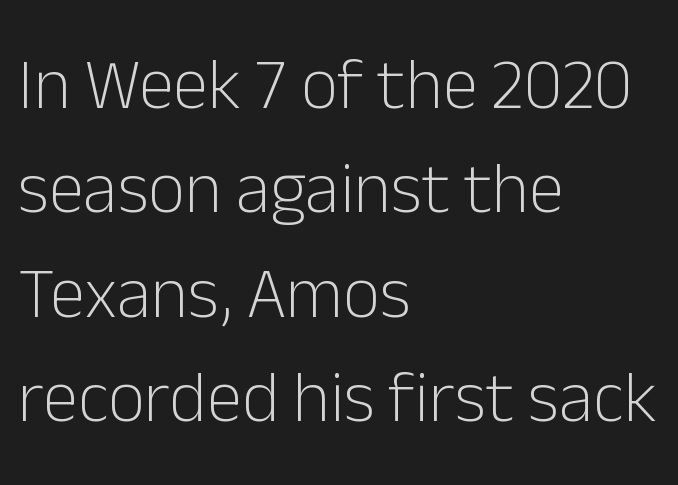
Q: Is the text bold? A: No.
Q: Is the text italic (slanted)? A: No, it is upright.
Q: Is the typeface a serif or a sans-serif typeface? A: Sans-serif.
Q: Is the text underlined? A: No.
Q: How is the paragraph aligned? A: Left-aligned.
Q: Is the spacing between letters normal or unusually wide? A: Normal.
Q: Is the spacing between lines tight, normal or loose? A: Normal.
Q: Width (condensed, normal, or wide)? A: Normal.
Q: Stroke contrast? A: Low.
Q: x-height? A: Medium.
Q: Monospaced? A: No.
